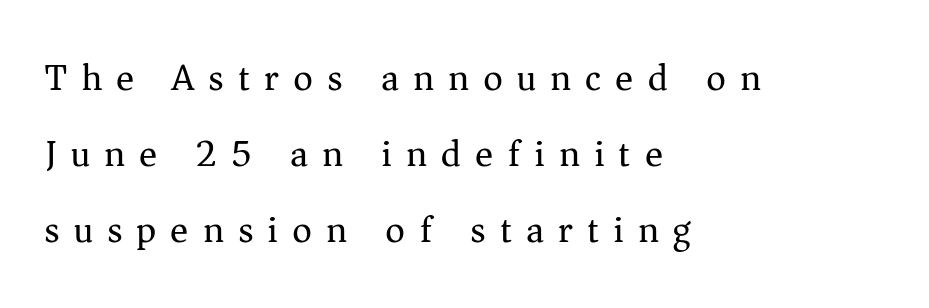
The image shows 38 px regular-weight serif type, upright; set left-aligned, loose line spacing (2.0x), unusually wide letter spacing (+0.37 em), not underlined; medium stroke contrast and a medium x-height.
